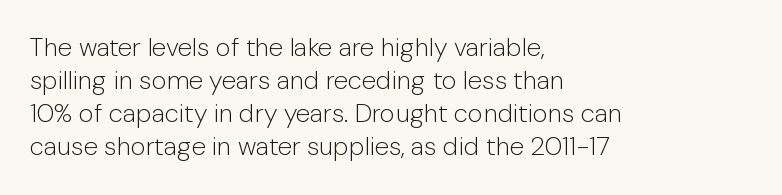
When letters stand straight like this, we call the style roman or upright. These lines sit exactly where default settings would place them. Students, note that the glyphs here touch the page at normal intervals. The passage shown is not bold in any degree. In CSS terms this would be text-align: left. Underlining? Definitely not there.
